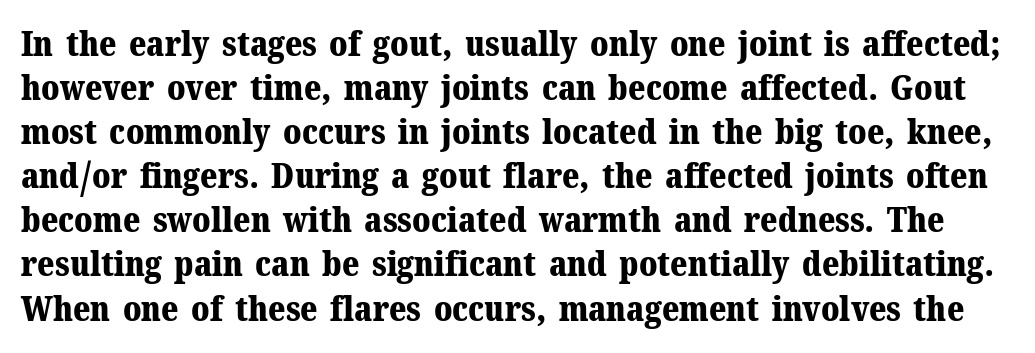
{"serif": "yes", "italic": "no", "bold": "yes", "weight": "bold", "width": "normal", "stroke_contrast": "medium", "x_height": "medium", "monospaced": "no", "underline": "no", "line_spacing": "normal", "line_spacing_ratio": 1.26, "letter_spacing": "normal", "letter_spacing_em": 0.0, "glyph_px": 35}
